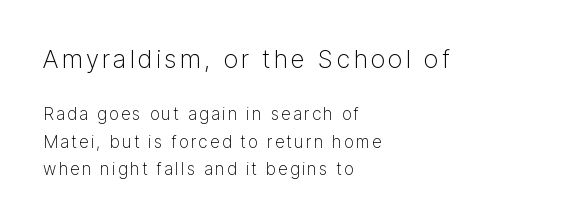
Q: Is the text bold? A: No.
Q: Is the text italic (slanted)? A: No, it is upright.
Q: Is the text underlined? A: No.
Q: How is the paragraph aligned? A: Left-aligned.
Q: Is the spacing between lines tight, normal or loose? A: Normal.
Q: Which block of text is set in a larger size, the first (top) or the second (bottom)? A: The first (top) one.
